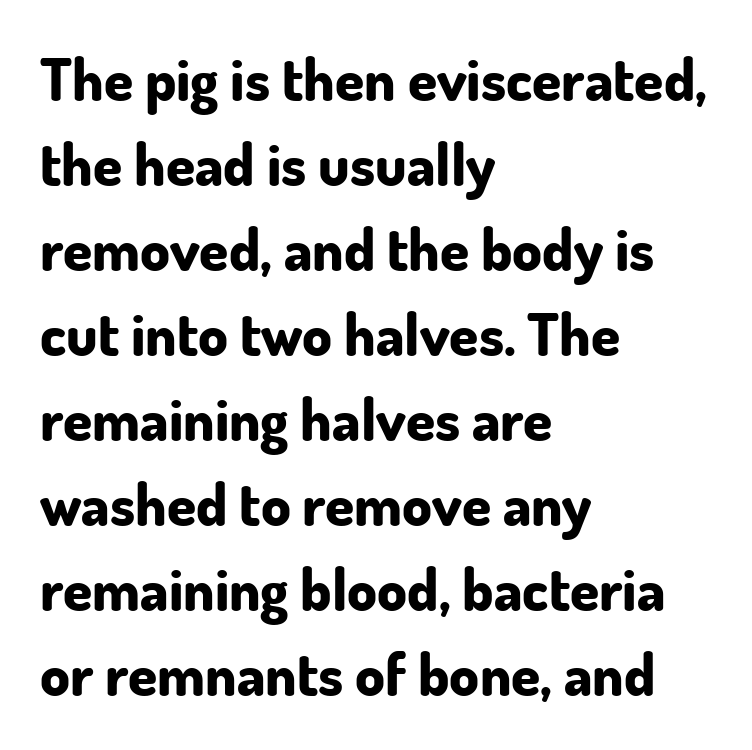
The image shows 59 px bold sans-serif type, upright; set left-aligned, normal line spacing (1.44x), normal letter spacing, not underlined; low stroke contrast and a small x-height.
